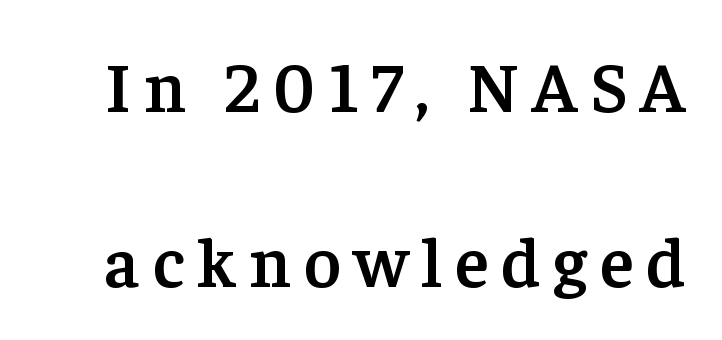
The image shows 71 px semibold serif type, upright; set loose line spacing (2.46x), not underlined; low stroke contrast and a medium x-height.
